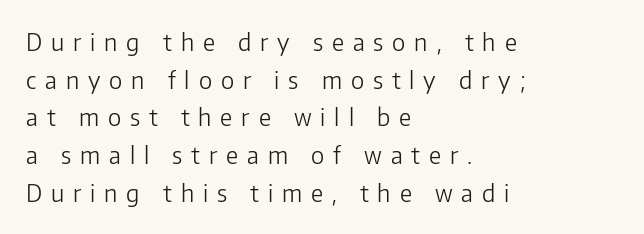
{"italic": "no", "bold": "no", "underline": "no", "align": "left", "line_spacing": "normal", "line_spacing_ratio": 1.57, "letter_spacing": "wide", "letter_spacing_em": 0.37, "glyph_px": 24}
